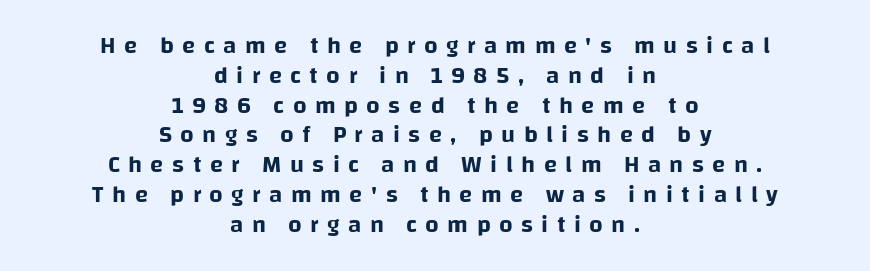
Q: Is the text italic (slanted)? A: No, it is upright.
Q: Is the text underlined? A: No.
Q: How is the paragraph aligned? A: Centered.
Q: Is the spacing between letters normal or unusually wide? A: Unusually wide.
